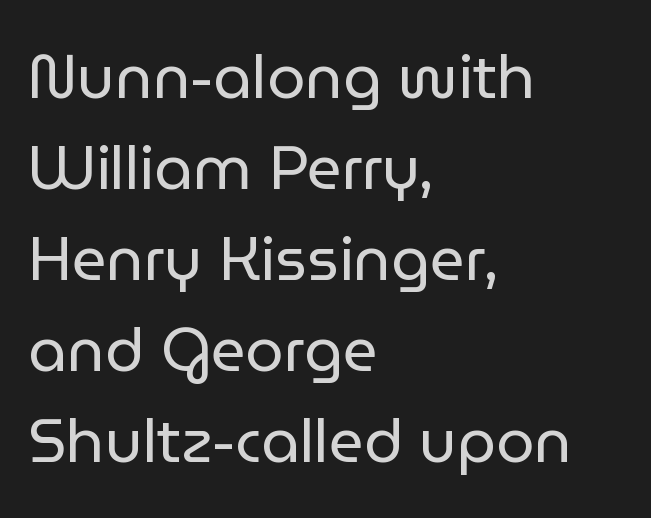
Q: Is the text bold? A: No.
Q: Is the text italic (slanted)? A: No, it is upright.
Q: Is the typeface a serif or a sans-serif typeface? A: Sans-serif.
Q: Is the text underlined? A: No.
Q: How is the paragraph aligned? A: Left-aligned.
Q: Is the spacing between letters normal or unusually wide? A: Normal.
Q: Is the spacing between lines tight, normal or loose? A: Normal.
Q: Width (condensed, normal, or wide)? A: Normal.
Q: Stroke contrast? A: Low.
Q: x-height? A: Medium.
Q: Monospaced? A: No.
